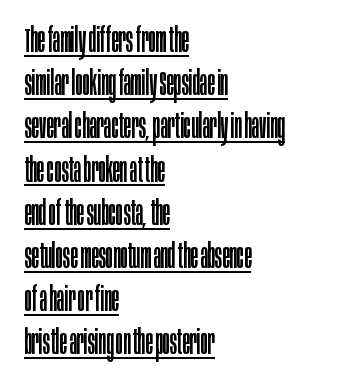
Q: Is the text bold? A: No.
Q: Is the text italic (slanted)? A: No, it is upright.
Q: Is the typeface a serif or a sans-serif typeface? A: Sans-serif.
Q: Is the text underlined? A: Yes.
Q: How is the paragraph aligned? A: Left-aligned.
Q: Is the spacing between letters normal or unusually wide? A: Normal.
Q: Is the spacing between lines tight, normal or loose? A: Normal.
Q: Width (condensed, normal, or wide)? A: Condensed.
Q: Stroke contrast? A: Low.
Q: x-height? A: Large.
Q: Monospaced? A: No.
